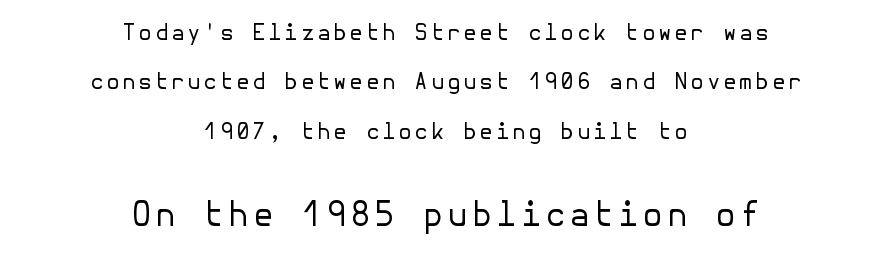
{"serif": "no", "italic": "no", "bold": "no", "weight": "regular", "width": "normal", "stroke_contrast": "low", "x_height": "medium", "underline": "no", "align": "center", "line_spacing": "loose", "line_spacing_ratio": 2.25, "larger_block": "second", "size_ratio": 1.5, "glyph_px": 33}
